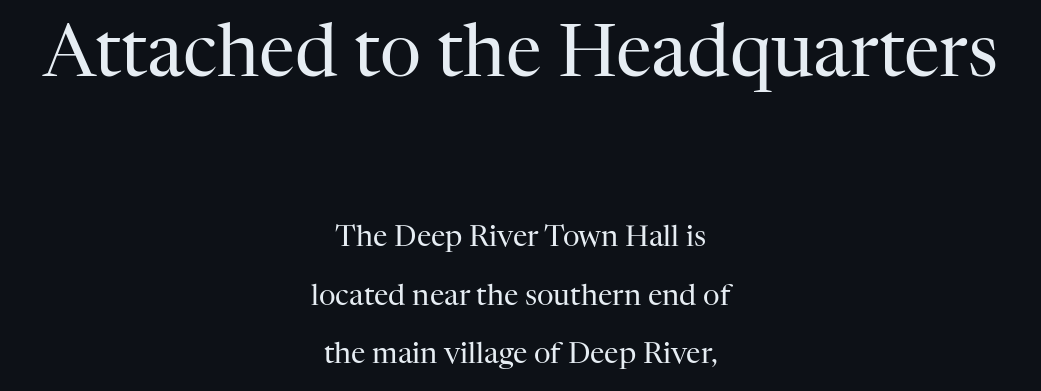
Q: Is the text bold? A: No.
Q: Is the text italic (slanted)? A: No, it is upright.
Q: Is the typeface a serif or a sans-serif typeface? A: Serif.
Q: Is the text underlined? A: No.
Q: How is the paragraph aligned? A: Centered.
Q: Is the spacing between letters normal or unusually wide? A: Normal.
Q: Is the spacing between lines tight, normal or loose? A: Loose.
Q: Which block of text is set in a larger size, the first (top) or the second (bottom)? A: The first (top) one.
Q: Width (condensed, normal, or wide)? A: Normal.
Q: Stroke contrast? A: High.
Q: x-height? A: Medium.
Q: Monospaced? A: No.
